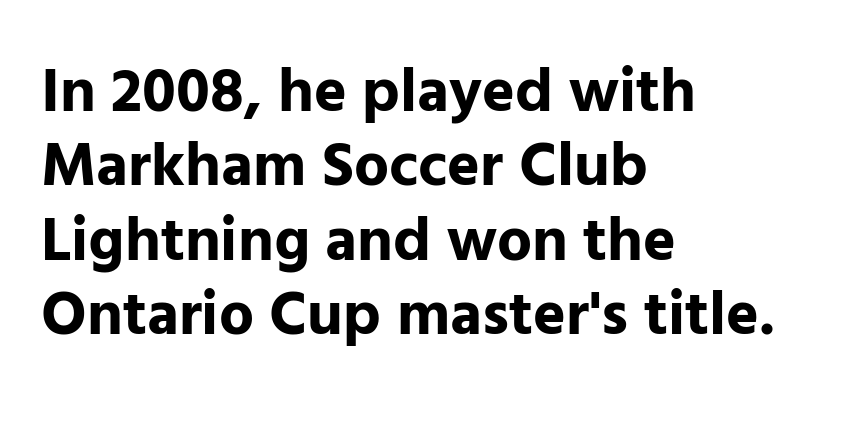
{"serif": "no", "italic": "no", "bold": "yes", "weight": "bold", "width": "normal", "stroke_contrast": "low", "x_height": "medium", "monospaced": "no", "underline": "no", "align": "left", "line_spacing_ratio": 1.2, "letter_spacing": "normal", "letter_spacing_em": 0.0, "glyph_px": 62}
